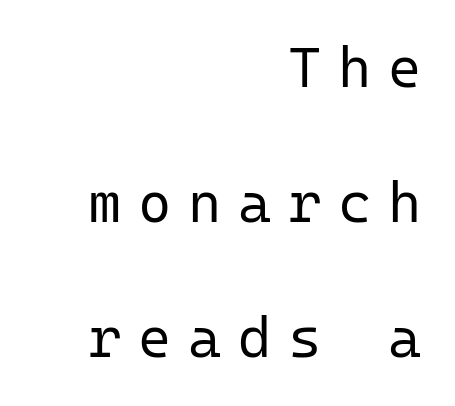
Q: Is the text bold? A: No.
Q: Is the text italic (slanted)? A: No, it is upright.
Q: Is the typeface a serif or a sans-serif typeface? A: Sans-serif.
Q: Is the text underlined? A: No.
Q: How is the paragraph aligned? A: Right-aligned.
Q: Is the spacing between letters normal or unusually wide? A: Unusually wide.
Q: Is the spacing between lines tight, normal or loose? A: Loose.
Q: Width (condensed, normal, or wide)? A: Normal.
Q: Stroke contrast? A: Low.
Q: x-height? A: Medium.
Q: Monospaced? A: Yes.
